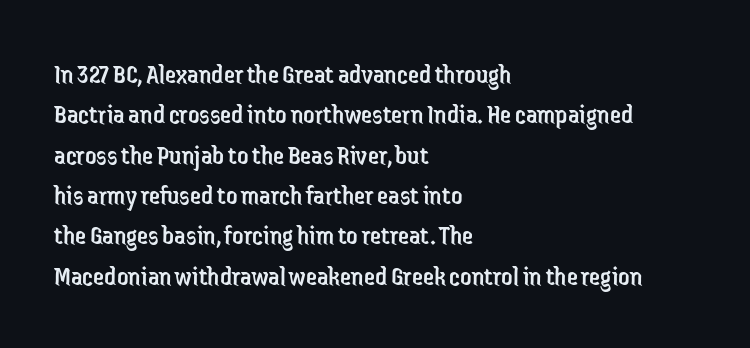
The face looks like a standard text weight, possibly lighter. Upright lettering throughout. Regarding leading, the lines here are spaced in the standard way. These lines are composed in type without serifs.
